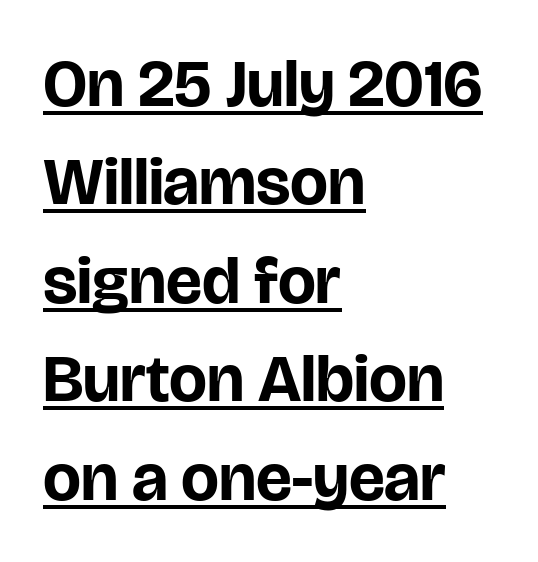
Characters remain perfectly vertical along every line. These lines are rendered in a variable-pitch font. The face used here has the dense, thick strokes of a bold. Is there an underline? Yes — a line sits under the letters.
